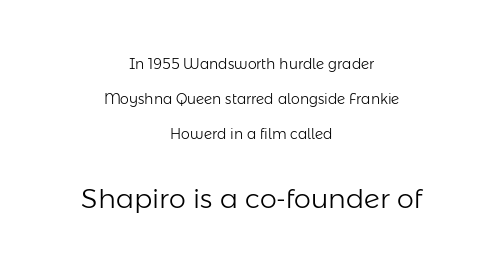
The image shows 27 px text type, upright; set centered, loose line spacing (2.49x), normal letter spacing, not underlined; the second (bottom) block is 1.93x larger.
